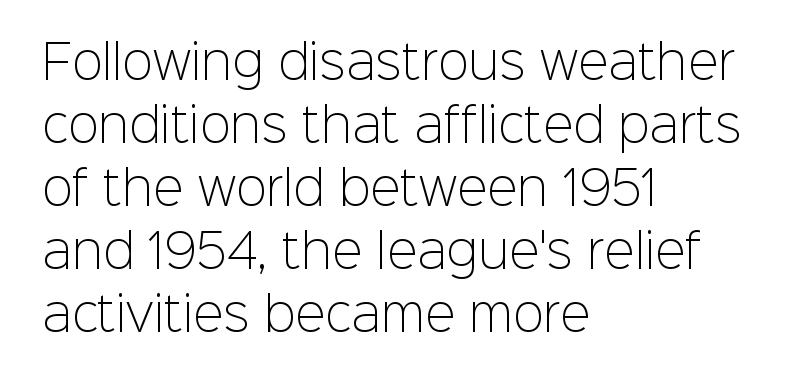
Q: Is the text bold? A: No.
Q: Is the text italic (slanted)? A: No, it is upright.
Q: Is the typeface a serif or a sans-serif typeface? A: Sans-serif.
Q: Is the text underlined? A: No.
Q: How is the paragraph aligned? A: Left-aligned.
Q: Is the spacing between letters normal or unusually wide? A: Normal.
Q: Is the spacing between lines tight, normal or loose? A: Normal.
Q: Width (condensed, normal, or wide)? A: Normal.
Q: Stroke contrast? A: Low.
Q: x-height? A: Medium.
Q: Monospaced? A: No.
